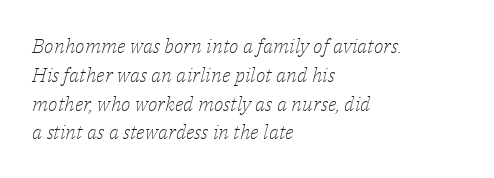
{"italic": "yes", "lean": "right", "slant_degrees": 14, "bold": "no", "underline": "no", "align": "left", "line_spacing": "normal", "line_spacing_ratio": 1.44, "letter_spacing": "normal", "letter_spacing_em": 0.0, "glyph_px": 20}
